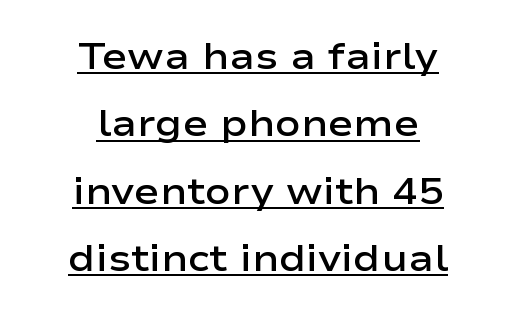
The passage is arranged like a title page — every line centered. The rendering shows plain stroke endings on the letterforms — a sans-serif design. The face used here is proportionally spaced, like ordinary book or web type. The passage shown has conventional tracking throughout.
